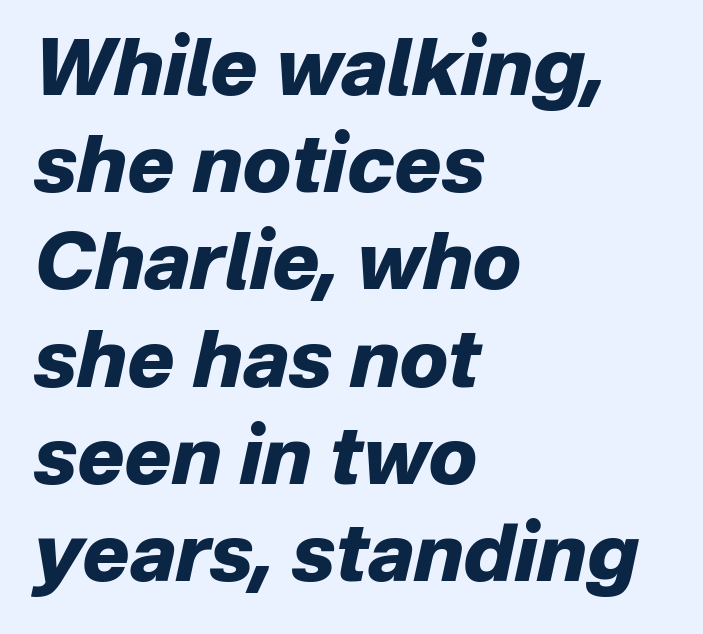
If you drew a line through each stem, it would be angled. A full-strength bold gives these letters their thick strokes. You could not count columns in this text — the font is proportionally spaced. In CSS terms this would be text-align: left. Clear beneath every line of the passage. Tracking value appears to be zero — textbook default spacing.
